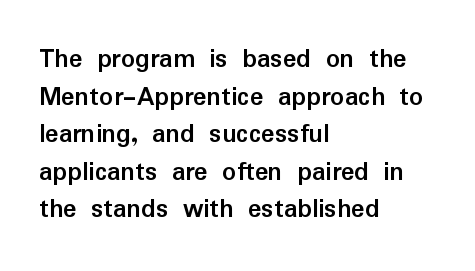
The image shows 28 px semibold sans-serif type, upright; set left-aligned, normal line spacing (1.34x), normal letter spacing, not underlined; low stroke contrast and a medium x-height.
